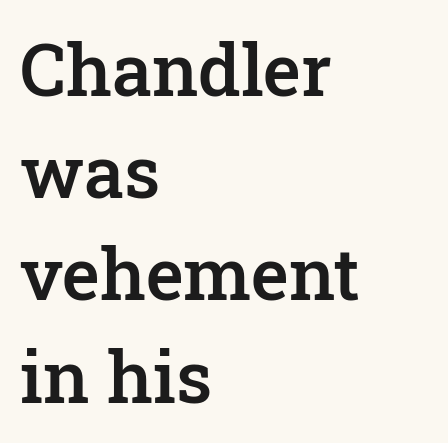
Q: Is the text bold? A: Semi-bold.
Q: Is the text italic (slanted)? A: No, it is upright.
Q: Is the typeface a serif or a sans-serif typeface? A: Serif.
Q: Is the text underlined? A: No.
Q: How is the paragraph aligned? A: Left-aligned.
Q: Is the spacing between letters normal or unusually wide? A: Normal.
Q: Is the spacing between lines tight, normal or loose? A: Normal.
Q: Width (condensed, normal, or wide)? A: Normal.
Q: Stroke contrast? A: Low.
Q: x-height? A: Medium.
Q: Monospaced? A: No.
